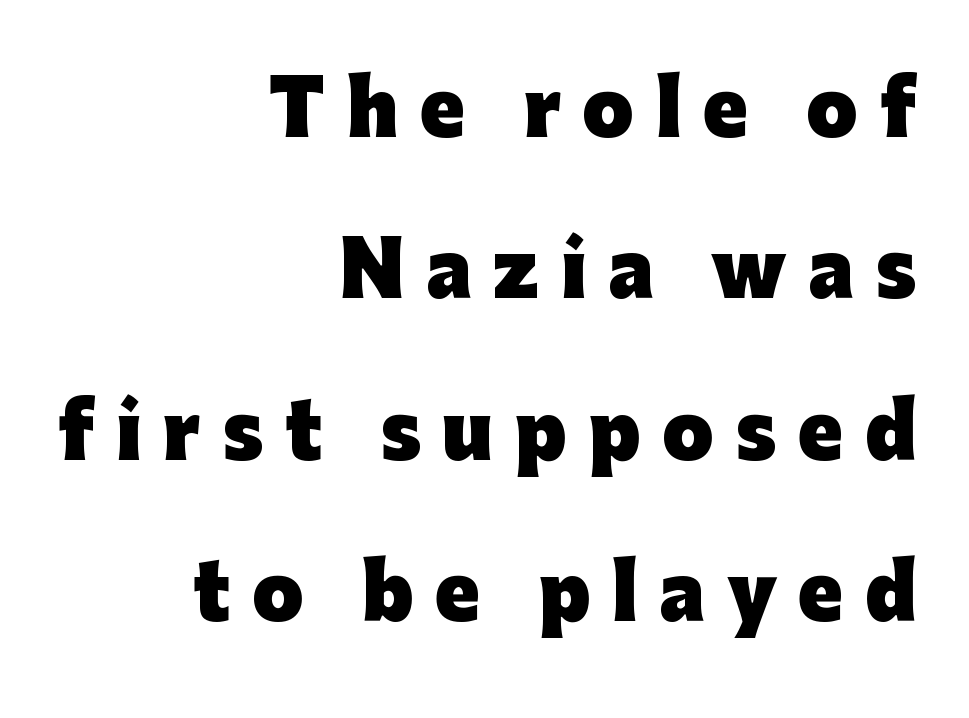
Q: Is the text bold? A: Yes.
Q: Is the text italic (slanted)? A: No, it is upright.
Q: Is the typeface a serif or a sans-serif typeface? A: Sans-serif.
Q: Is the text underlined? A: No.
Q: How is the paragraph aligned? A: Right-aligned.
Q: Is the spacing between letters normal or unusually wide? A: Unusually wide.
Q: Is the spacing between lines tight, normal or loose? A: Loose.
Q: Width (condensed, normal, or wide)? A: Normal.
Q: Stroke contrast? A: Low.
Q: x-height? A: Medium.
Q: Monospaced? A: No.
